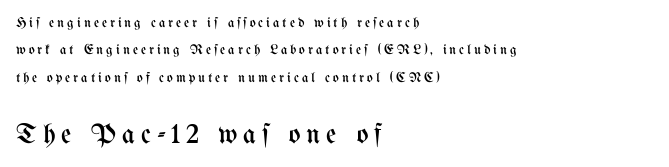
{"italic": "no", "bold": "no", "weight": "regular", "width": "condensed", "stroke_contrast": "medium", "x_height": "medium", "monospaced": "no", "underline": "no", "align": "left", "line_spacing": "loose", "line_spacing_ratio": 1.96, "letter_spacing": "wide", "letter_spacing_em": 0.21, "larger_block": "second", "size_ratio": 2.0, "glyph_px": 28}
